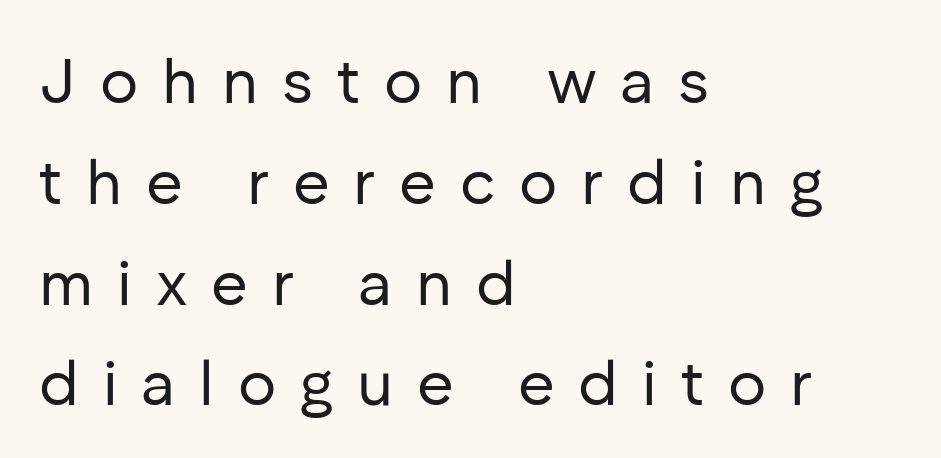
Q: Is the text bold? A: No.
Q: Is the text italic (slanted)? A: No, it is upright.
Q: Is the typeface a serif or a sans-serif typeface? A: Sans-serif.
Q: Is the text underlined? A: No.
Q: How is the paragraph aligned? A: Left-aligned.
Q: Is the spacing between letters normal or unusually wide? A: Unusually wide.
Q: Is the spacing between lines tight, normal or loose? A: Normal.
Q: Width (condensed, normal, or wide)? A: Normal.
Q: Stroke contrast? A: Low.
Q: x-height? A: Medium.
Q: Monospaced? A: No.
